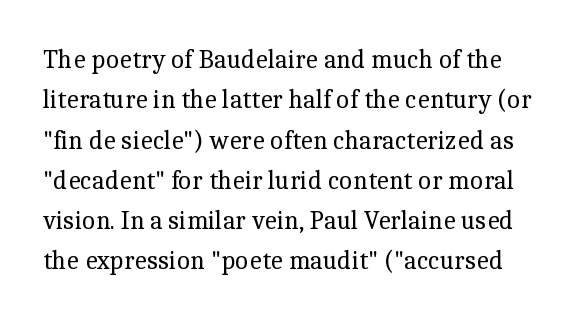
{"italic": "no", "bold": "no", "underline": "no", "line_spacing": "normal", "line_spacing_ratio": 1.55, "letter_spacing": "normal", "letter_spacing_em": 0.0, "glyph_px": 26}
